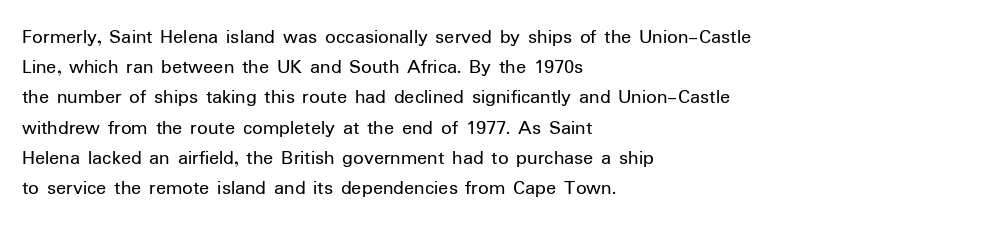
{"italic": "no", "bold": "no", "underline": "no", "align": "left", "line_spacing": "normal", "line_spacing_ratio": 1.44, "letter_spacing": "normal", "letter_spacing_em": 0.0, "glyph_px": 21}
